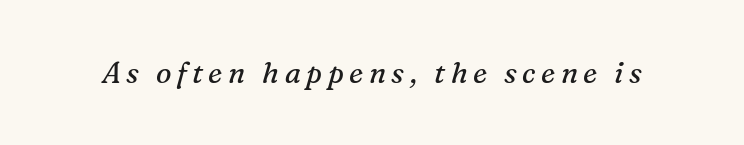
Q: Is the text bold? A: No.
Q: Is the text italic (slanted)? A: Yes, it leans right by about 16 degrees.
Q: Is the typeface a serif or a sans-serif typeface? A: Serif.
Q: Is the text underlined? A: No.
Q: Width (condensed, normal, or wide)? A: Normal.
Q: Stroke contrast? A: Medium.
Q: x-height? A: Medium.
Q: Monospaced? A: No.
